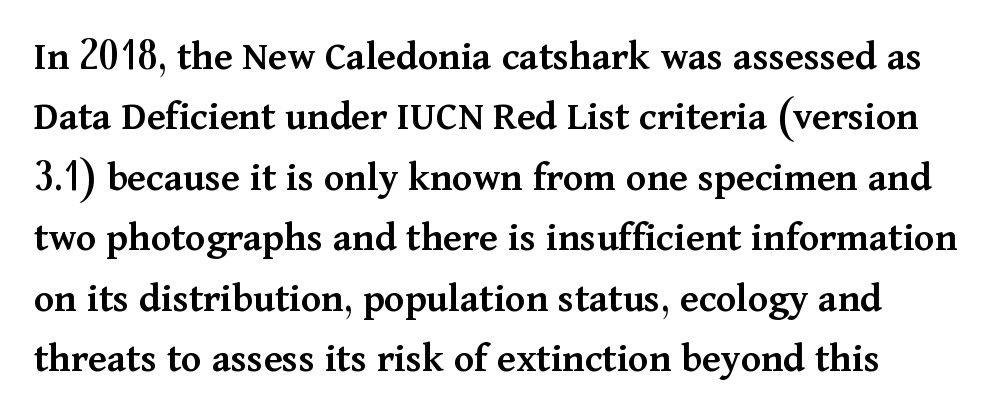
The image shows 42 px semibold serif type, upright; set normal line spacing (1.44x), normal letter spacing, not underlined; medium stroke contrast and a medium x-height.
